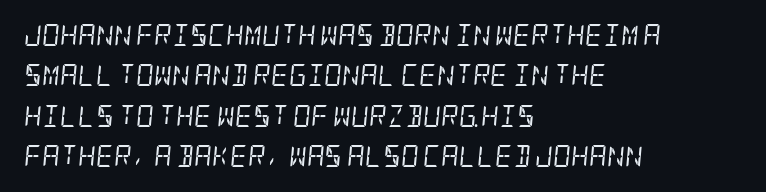
The image shows 22 px text type, italic (leaning right); set left-aligned, line spacing 1.84x, normal letter spacing, not underlined.
